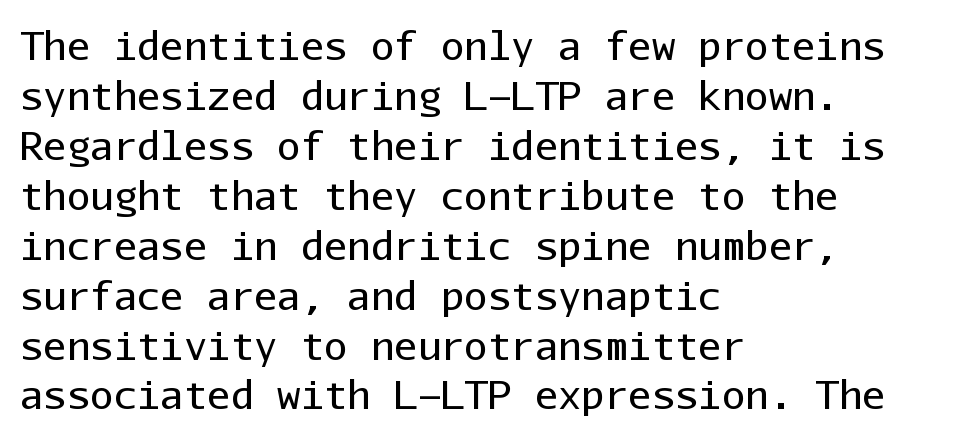
The image shows 39 px regular-weight sans-serif type, upright, monospaced; set left-aligned, normal line spacing (1.28x), normal letter spacing, not underlined; low stroke contrast and a medium x-height.
